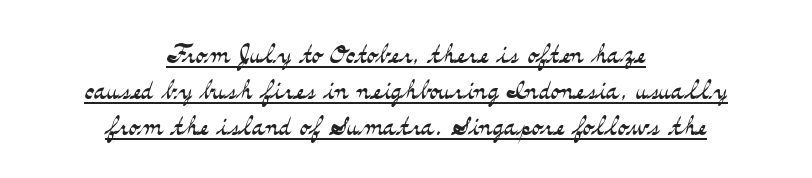
Q: Is the text bold? A: No.
Q: Is the text italic (slanted)? A: Yes.
Q: Is the typeface a serif or a sans-serif typeface? A: Serif.
Q: Is the text underlined? A: Yes.
Q: How is the paragraph aligned? A: Centered.
Q: Is the spacing between letters normal or unusually wide? A: Normal.
Q: Is the spacing between lines tight, normal or loose? A: Tight.
Q: Width (condensed, normal, or wide)? A: Wide.
Q: Stroke contrast? A: Medium.
Q: x-height? A: Small.
Q: Monospaced? A: No.
